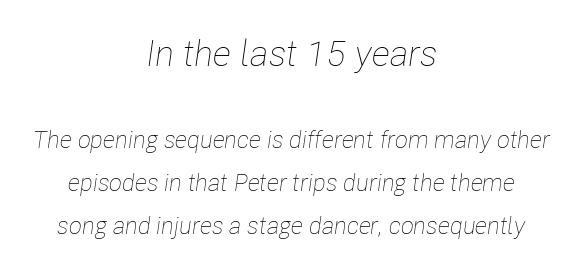
Q: Is the text bold? A: No.
Q: Is the text italic (slanted)? A: Yes, it leans right by about 8 degrees.
Q: Is the text underlined? A: No.
Q: How is the paragraph aligned? A: Centered.
Q: Is the spacing between letters normal or unusually wide? A: Normal.
Q: Which block of text is set in a larger size, the first (top) or the second (bottom)? A: The first (top) one.
Q: Width (condensed, normal, or wide)? A: Condensed.
Q: Stroke contrast? A: Low.
Q: x-height? A: Medium.
Q: Monospaced? A: No.
